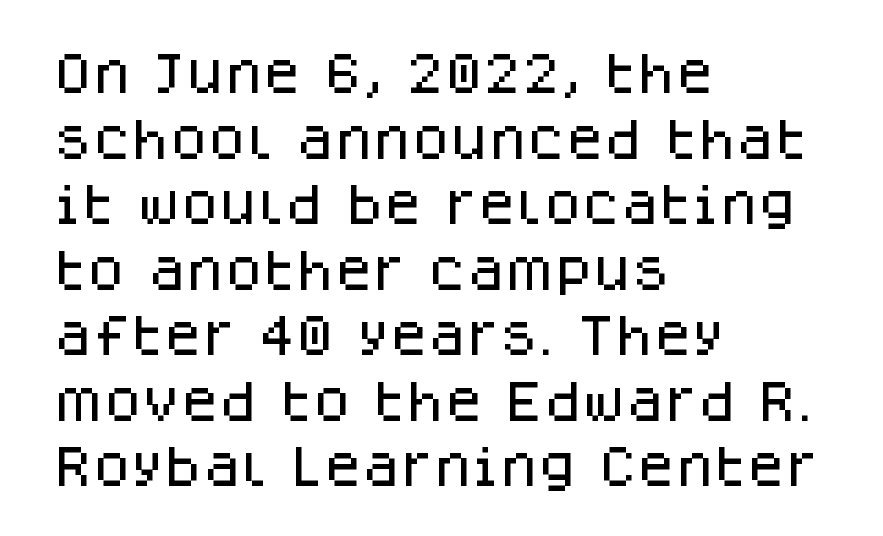
If you measured baseline to baseline, you'd find a middling distance. Is this a fixed-width face? No — the glyphs have proportional, varying widths. The face used here is a sans, in the tradition of grotesques and geometrics. The axis of the letterforms is exactly vertical.
